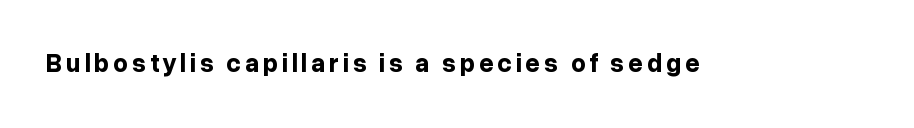
Q: Is the text bold? A: Yes.
Q: Is the text italic (slanted)? A: No, it is upright.
Q: Is the text underlined? A: No.
